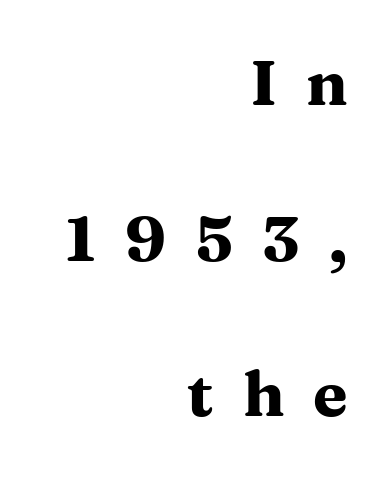
The foot of each line stays bare and open. Compared with typical body copy, the letter spacing here is much looser. Emphasis by weight is at full strength: bold. Every row of glyphs terminates at an identical x-position on the right.
